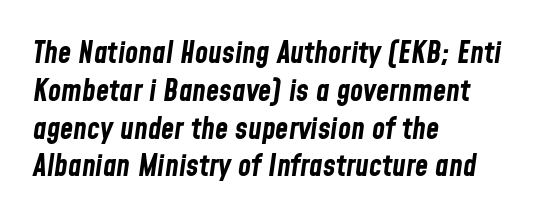
This is oblique type, the kind used for emphasis or titles. This rendering leaves character spacing at its baseline value. All the whitespace from short lines collects on the right. Evenly set lines give the paragraph a standard silhouette.
